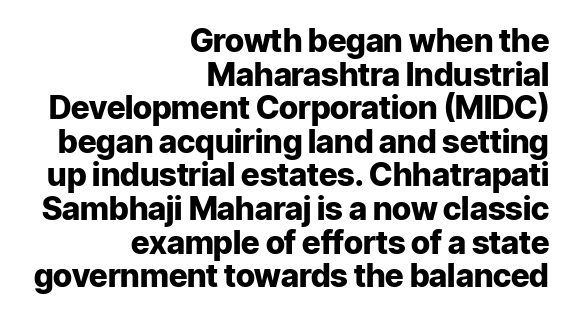
The image shows 32 px heavy sans-serif type, upright; set right-aligned, tight line spacing (1.05x), normal letter spacing, not underlined; low stroke contrast and a medium x-height.
